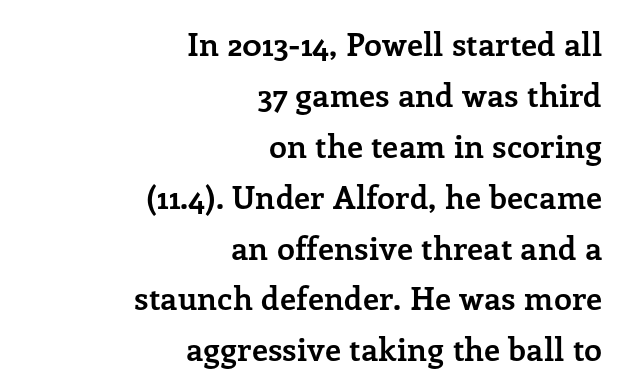
Q: Is the text bold? A: Yes.
Q: Is the text italic (slanted)? A: No, it is upright.
Q: Is the typeface a serif or a sans-serif typeface? A: Serif.
Q: Is the text underlined? A: No.
Q: How is the paragraph aligned? A: Right-aligned.
Q: Is the spacing between letters normal or unusually wide? A: Normal.
Q: Is the spacing between lines tight, normal or loose? A: Normal.
Q: Width (condensed, normal, or wide)? A: Normal.
Q: Stroke contrast? A: Low.
Q: x-height? A: Medium.
Q: Monospaced? A: No.
